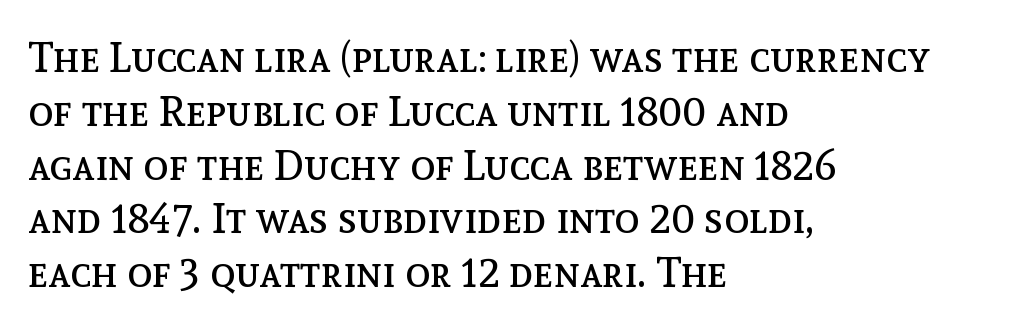
Q: Is the text bold? A: No.
Q: Is the text italic (slanted)? A: No, it is upright.
Q: Is the text underlined? A: No.
Q: How is the paragraph aligned? A: Left-aligned.
Q: Is the spacing between letters normal or unusually wide? A: Normal.
Q: Is the spacing between lines tight, normal or loose? A: Normal.
Q: Width (condensed, normal, or wide)? A: Normal.
Q: x-height? A: Medium.
Q: Monospaced? A: No.
